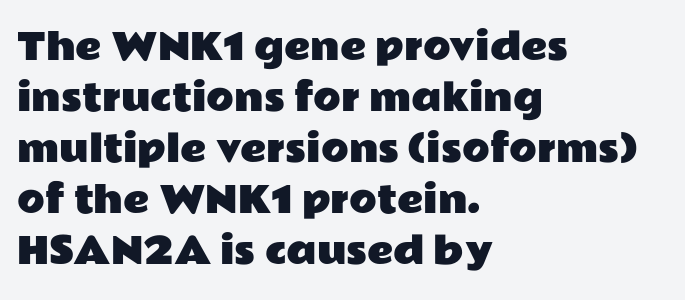
Q: Is the text italic (slanted)? A: No, it is upright.
Q: Is the typeface a serif or a sans-serif typeface? A: Sans-serif.
Q: Is the text underlined? A: No.
Q: How is the paragraph aligned? A: Left-aligned.
Q: Is the spacing between letters normal or unusually wide? A: Normal.
Q: Is the spacing between lines tight, normal or loose? A: Normal.
Q: Width (condensed, normal, or wide)? A: Wide.
Q: Stroke contrast? A: Low.
Q: x-height? A: Medium.
Q: Monospaced? A: No.
